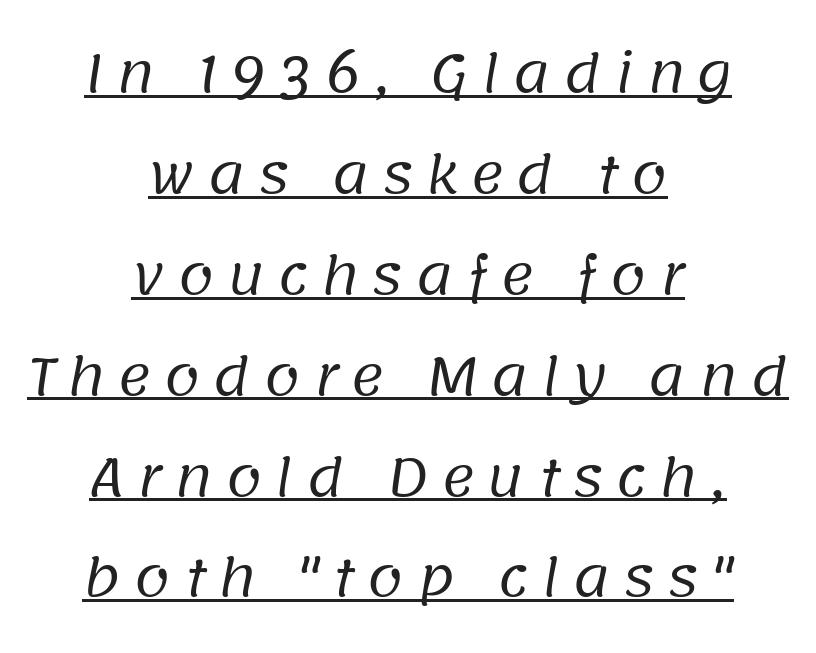
Q: Is the text bold? A: No.
Q: Is the typeface a serif or a sans-serif typeface? A: Sans-serif.
Q: Is the text underlined? A: Yes.
Q: How is the paragraph aligned? A: Centered.
Q: Is the spacing between letters normal or unusually wide? A: Unusually wide.
Q: Is the spacing between lines tight, normal or loose? A: Loose.
Q: Width (condensed, normal, or wide)? A: Normal.
Q: Stroke contrast? A: Low.
Q: x-height? A: Large.
Q: Monospaced? A: No.
